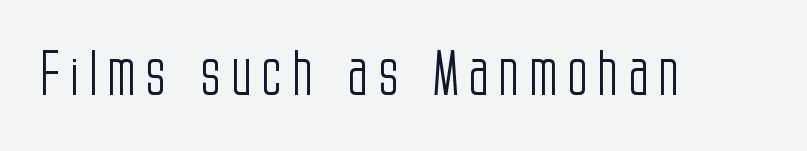
{"serif": "no", "italic": "no", "bold": "no", "weight": "light", "width": "condensed", "stroke_contrast": "low", "x_height": "large", "monospaced": "no", "underline": "no", "glyph_px": 62}
